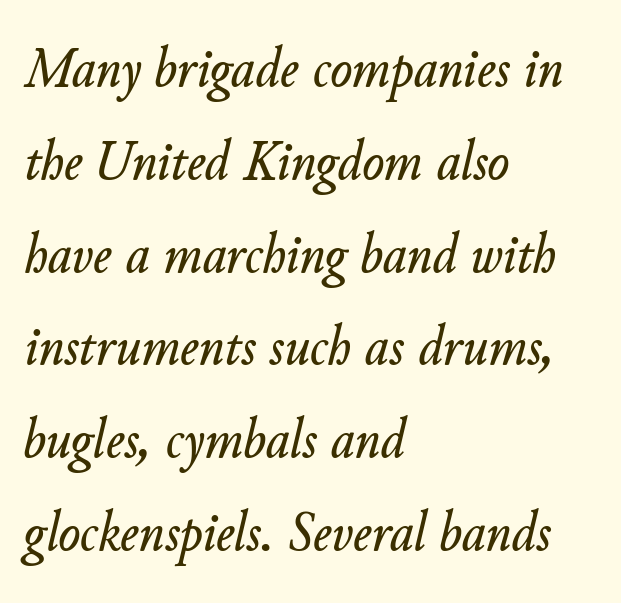
The image shows 58 px text type, italic (leaning right); set left-aligned, normal line spacing (1.6x), normal letter spacing, not underlined; low stroke contrast and a small x-height.
